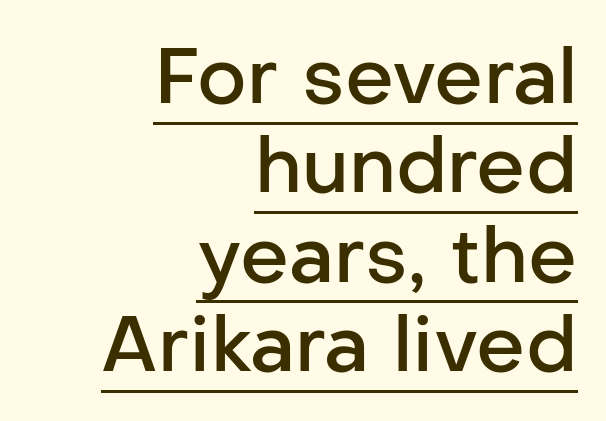
Q: Is the text bold? A: Semi-bold.
Q: Is the text italic (slanted)? A: No, it is upright.
Q: Is the typeface a serif or a sans-serif typeface? A: Sans-serif.
Q: Is the text underlined? A: Yes.
Q: How is the paragraph aligned? A: Right-aligned.
Q: Is the spacing between letters normal or unusually wide? A: Normal.
Q: Width (condensed, normal, or wide)? A: Normal.
Q: Stroke contrast? A: Low.
Q: x-height? A: Medium.
Q: Monospaced? A: No.
